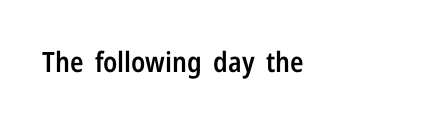
The image shows 28 px semibold, condensed sans-serif type, upright; set left-aligned, normal letter spacing, not underlined; low stroke contrast and a medium x-height.
